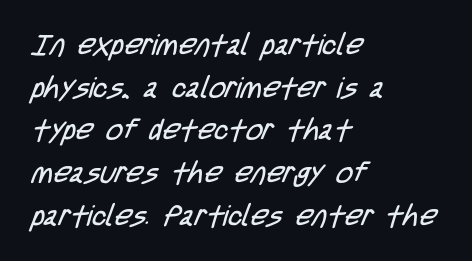
Q: Is the text bold? A: No.
Q: Is the typeface a serif or a sans-serif typeface? A: Sans-serif.
Q: Is the text underlined? A: No.
Q: How is the paragraph aligned? A: Left-aligned.
Q: Is the spacing between letters normal or unusually wide? A: Normal.
Q: Is the spacing between lines tight, normal or loose? A: Normal.
Q: Width (condensed, normal, or wide)? A: Condensed.
Q: Stroke contrast? A: Low.
Q: x-height? A: Large.
Q: Monospaced? A: No.
